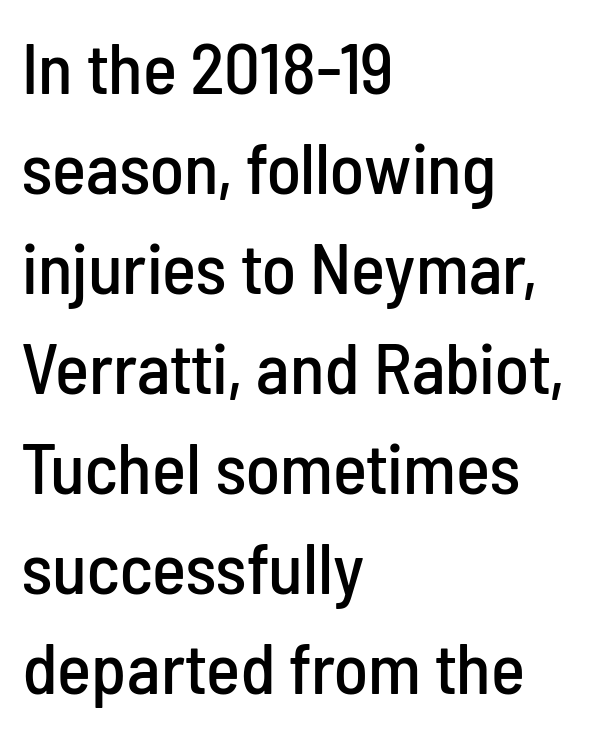
This sample keeps an unexceptional amount of space between lines. Letter spacing: default. Letterform terminals end flat and unadorned throughout the passage. Beneath every word, the page is bare.
